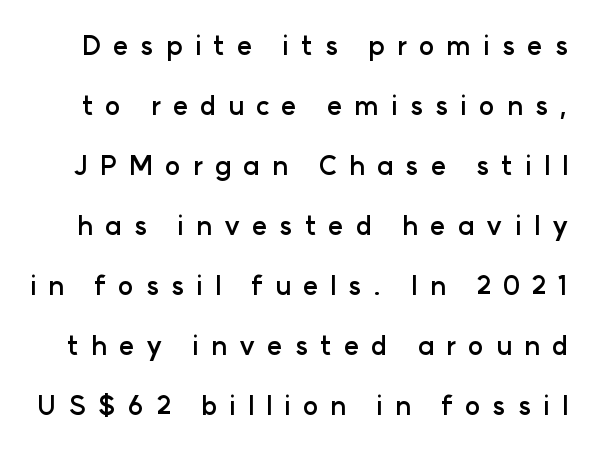
Lines of text with bare space underneath. Pretty heavy lettering here — definitely bold. Students, note that the glyphs here are deliberately spaced far apart. Rows of type keep a wide berth in the vertical direction. The font's upright variant was chosen for this text.
